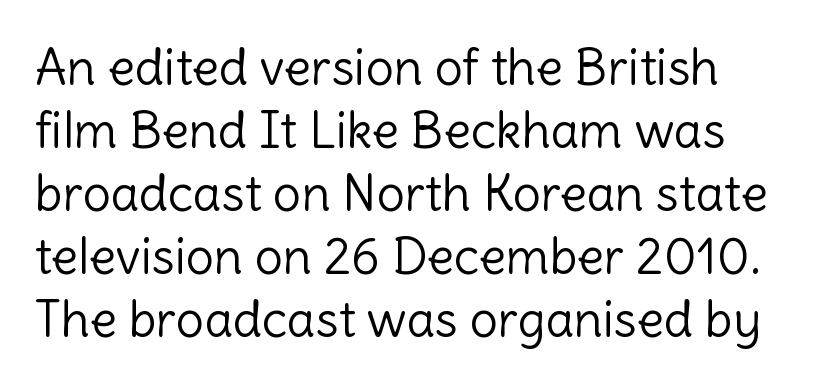
The baseline area is clear. Evenly set lines give the paragraph a standard silhouette. The face used here is a sans, in the tradition of grotesques and geometrics. Think of a printed novel: that variable character pitch is what you see here. Honestly, the letter spacing is just normal — you wouldn't notice it.
